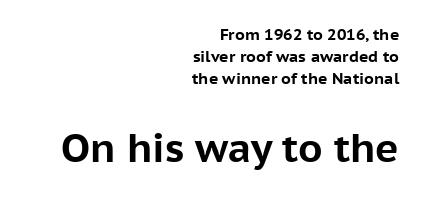
{"serif": "no", "italic": "no", "bold": "yes", "weight": "bold", "width": "normal", "stroke_contrast": "low", "x_height": "medium", "monospaced": "no", "underline": "no", "align": "right", "line_spacing": "normal", "line_spacing_ratio": 1.38, "letter_spacing": "normal", "letter_spacing_em": 0.0, "larger_block": "second", "size_ratio": 2.5, "glyph_px": 40}
